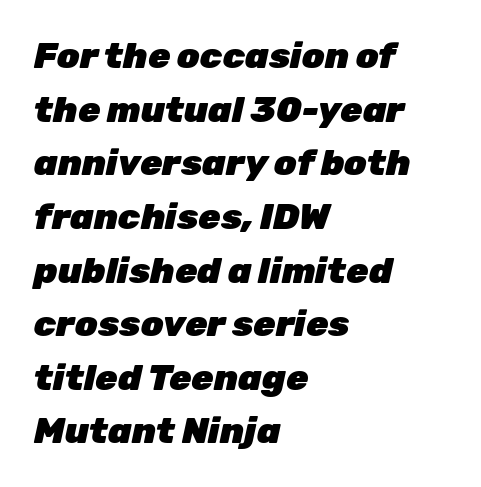
Q: Is the text bold? A: Yes.
Q: Is the text italic (slanted)? A: Yes, it leans right by about 12 degrees.
Q: Is the text underlined? A: No.
Q: How is the paragraph aligned? A: Left-aligned.
Q: Is the spacing between letters normal or unusually wide? A: Normal.
Q: Is the spacing between lines tight, normal or loose? A: Normal.
Q: Width (condensed, normal, or wide)? A: Normal.
Q: Stroke contrast? A: Low.
Q: x-height? A: Medium.
Q: Monospaced? A: No.
